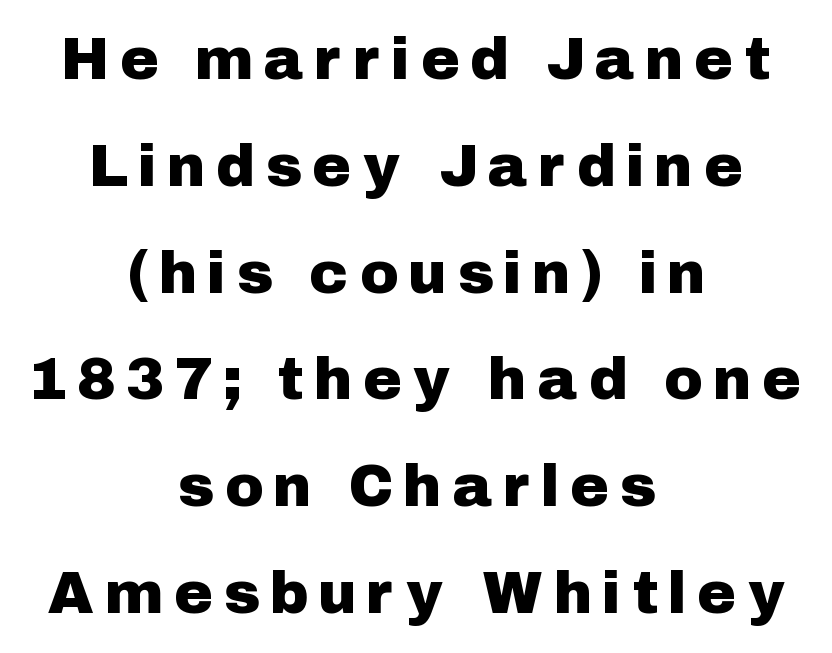
The image shows 59 px sans-serif type, upright; set centered, line spacing 1.81x, unusually wide letter spacing (+0.24 em), not underlined; low stroke contrast and a medium x-height.
